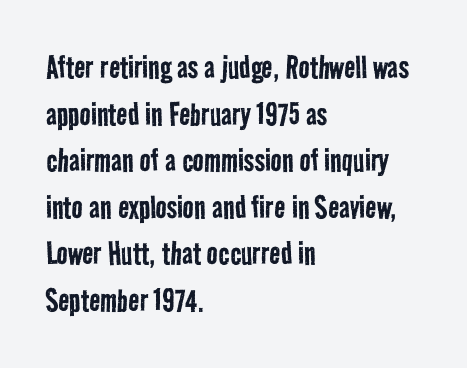
{"serif": "no", "bold": "no", "weight": "regular", "width": "condensed", "stroke_contrast": "low", "x_height": "medium", "monospaced": "no", "underline": "no", "align": "left", "line_spacing": "normal", "line_spacing_ratio": 1.26, "letter_spacing": "normal", "letter_spacing_em": 0.0, "glyph_px": 37}
